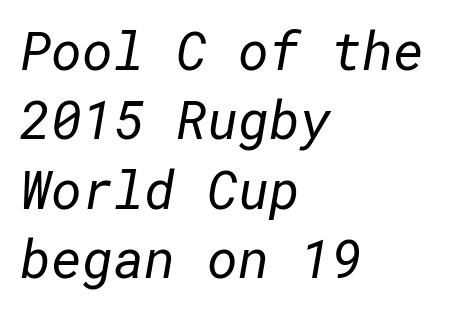
{"serif": "no", "bold": "no", "weight": "regular", "width": "normal", "stroke_contrast": "low", "x_height": "medium", "underline": "no", "align": "left", "line_spacing": "normal", "line_spacing_ratio": 1.31, "letter_spacing": "normal", "letter_spacing_em": 0.0, "glyph_px": 53}
